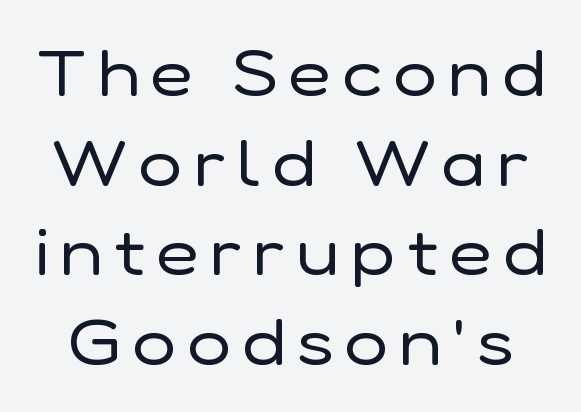
The line-height multiplier appears to be the usual default. The string is rendered with underlining switched off. Look at the bottom of the vertical strokes: they stop flat, with no serifs. These lines are rendered in a variable-pitch font. Tall strokes in this sample are plumb rather than angled. Is the stroke heavy? The answer is a plain regular-or-lighter.
